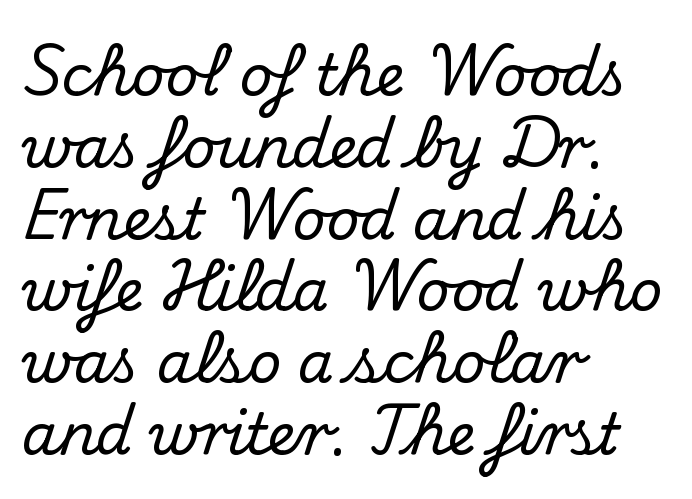
{"serif": "yes", "width": "normal", "stroke_contrast": "medium", "x_height": "small", "monospaced": "no", "underline": "no", "align": "left", "line_spacing": "normal", "line_spacing_ratio": 1.26, "letter_spacing": "normal", "letter_spacing_em": 0.0, "glyph_px": 57}
